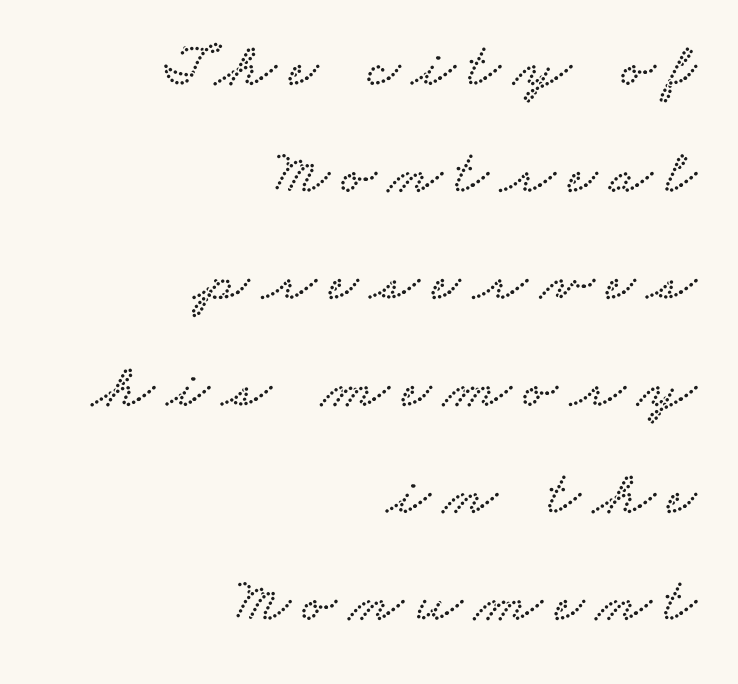
Q: Is the typeface a serif or a sans-serif typeface? A: Serif.
Q: Is the text underlined? A: No.
Q: How is the paragraph aligned? A: Right-aligned.
Q: Is the spacing between letters normal or unusually wide? A: Unusually wide.
Q: Is the spacing between lines tight, normal or loose? A: Normal.
Q: Width (condensed, normal, or wide)? A: Wide.
Q: Stroke contrast? A: Low.
Q: x-height? A: Small.
Q: Monospaced? A: No.
